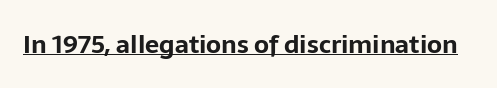
The image shows 25 px bold type, upright; set normal letter spacing, underlined.
